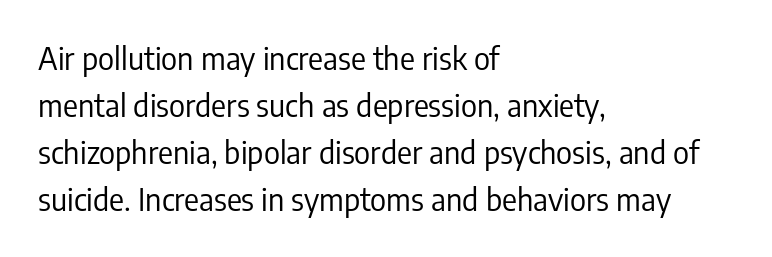
Q: Is the text bold? A: No.
Q: Is the text italic (slanted)? A: No, it is upright.
Q: Is the typeface a serif or a sans-serif typeface? A: Sans-serif.
Q: Is the text underlined? A: No.
Q: How is the paragraph aligned? A: Left-aligned.
Q: Is the spacing between letters normal or unusually wide? A: Normal.
Q: Is the spacing between lines tight, normal or loose? A: Normal.
Q: Width (condensed, normal, or wide)? A: Condensed.
Q: Stroke contrast? A: Low.
Q: x-height? A: Medium.
Q: Monospaced? A: No.
